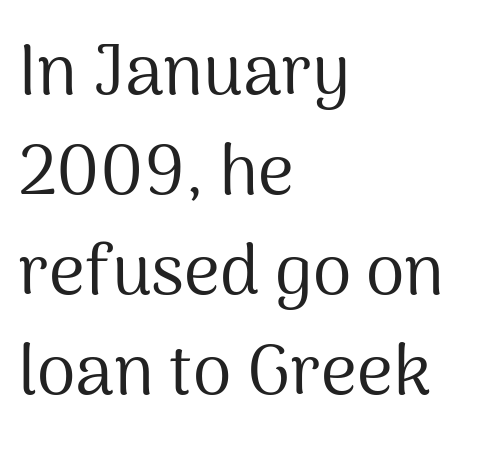
{"serif": "no", "italic": "no", "bold": "no", "weight": "regular", "width": "normal", "stroke_contrast": "medium", "x_height": "medium", "monospaced": "no", "underline": "no", "align": "left", "line_spacing": "normal", "line_spacing_ratio": 1.43, "letter_spacing": "normal", "letter_spacing_em": 0.0, "glyph_px": 70}
